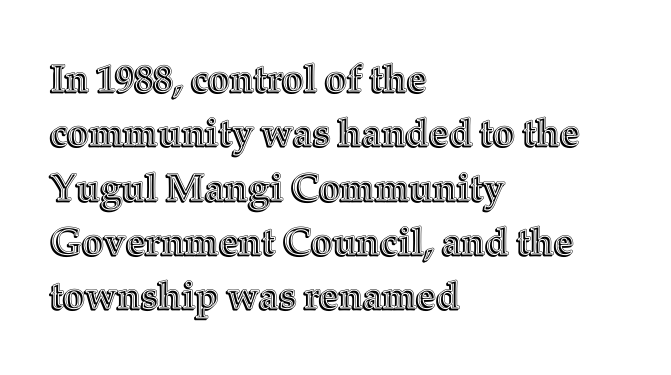
The image shows 38 px text type, upright; set left-aligned, normal line spacing (1.43x), normal letter spacing, not underlined; a medium x-height.
